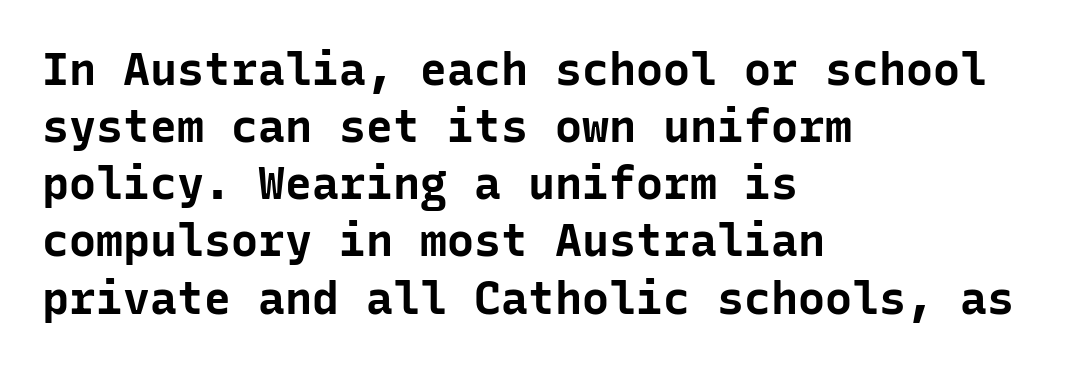
The image shows 45 px bold sans-serif type, upright, monospaced; set left-aligned, normal line spacing (1.27x), normal letter spacing, not underlined; low stroke contrast and a medium x-height.
